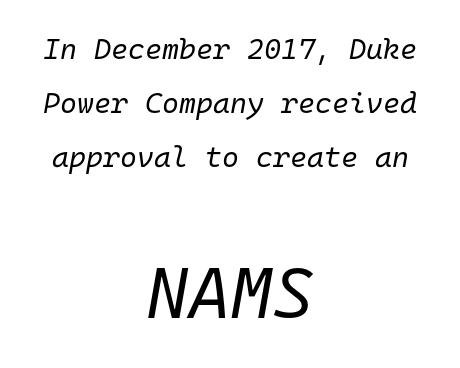
Does the lettering tilt? It does — this is italic. The tracking reads as untouched default to a designer's eye. Alignment: centered. Bigger letters appear in the bottom chunk; the top chunk is reduced.
